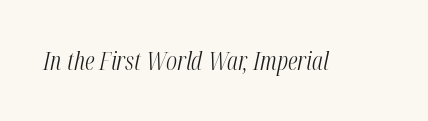
The image shows 25 px text type, italic (leaning right); set normal letter spacing, not underlined.
